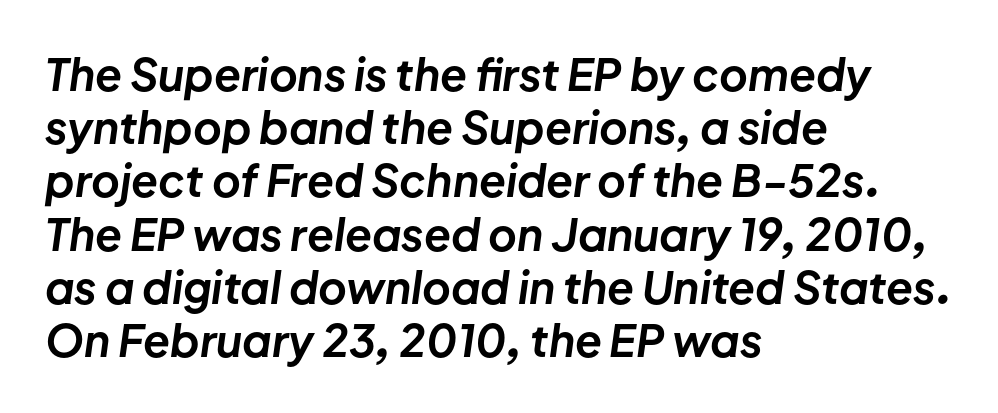
The image shows 44 px bold type, italic (leaning right); set left-aligned, line spacing 1.21x, normal letter spacing, not underlined; low stroke contrast and a medium x-height.
